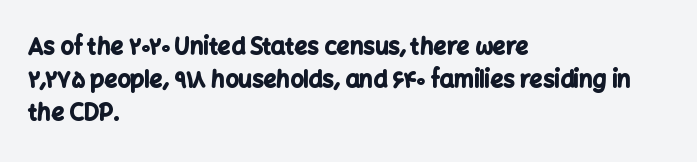
This sample keeps an unexceptional amount of space between lines. Strokes here are thick enough to call this a true bold. A student would call this left alignment; a typographer would say flush left, rag right. You can tell it's not italic because the verticals are truly vertical.
